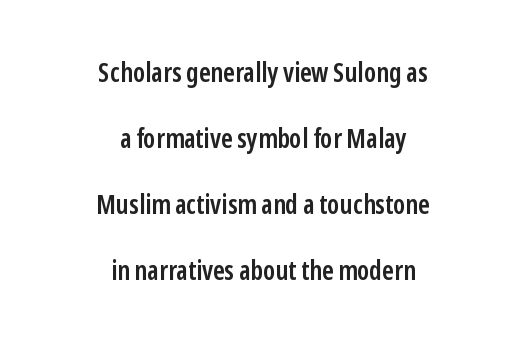
{"italic": "no", "bold": "semi", "underline": "no", "align": "center", "line_spacing": "loose", "line_spacing_ratio": 2.45, "letter_spacing": "normal", "letter_spacing_em": 0.0, "glyph_px": 27}
